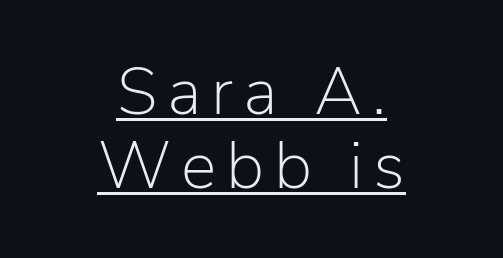
{"serif": "no", "italic": "no", "bold": "no", "weight": "light", "width": "normal", "stroke_contrast": "low", "x_height": "medium", "monospaced": "no", "underline": "yes", "align": "center", "line_spacing": "tight", "line_spacing_ratio": 1.1, "glyph_px": 67}
